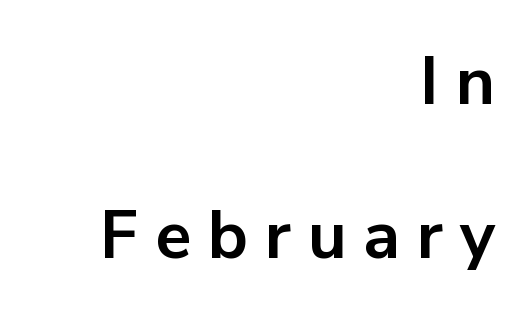
Q: Is the text bold? A: Yes.
Q: Is the text italic (slanted)? A: No, it is upright.
Q: Is the typeface a serif or a sans-serif typeface? A: Sans-serif.
Q: Is the text underlined? A: No.
Q: How is the paragraph aligned? A: Right-aligned.
Q: Is the spacing between letters normal or unusually wide? A: Unusually wide.
Q: Is the spacing between lines tight, normal or loose? A: Loose.
Q: Width (condensed, normal, or wide)? A: Normal.
Q: Stroke contrast? A: Low.
Q: x-height? A: Medium.
Q: Monospaced? A: No.
